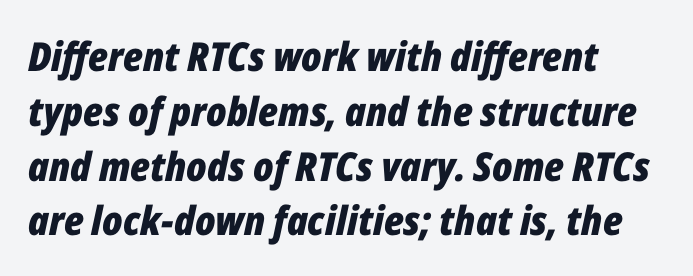
{"italic": "yes", "lean": "right", "slant_degrees": 12, "bold": "yes", "weight": "bold", "width": "condensed", "stroke_contrast": "low", "x_height": "medium", "monospaced": "no", "underline": "no", "align": "left", "line_spacing": "normal", "line_spacing_ratio": 1.37, "letter_spacing": "normal", "letter_spacing_em": 0.0, "glyph_px": 40}
